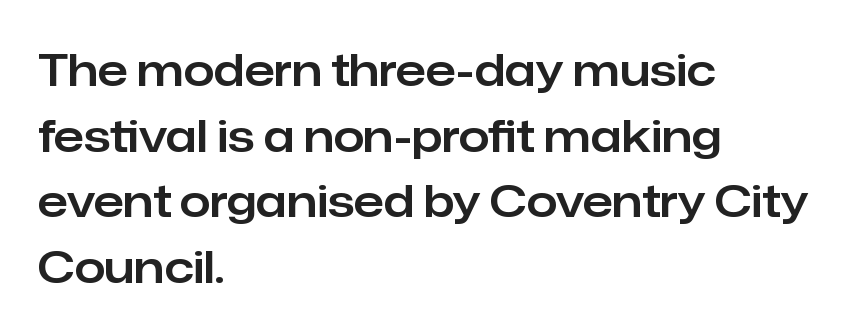
Unmarked baselines from the first word to the last. A typesetter would call this zero additional tracking. Ascenders rise straight up at ninety degrees. Character widths vary here, with narrow letters taking less room than wide ones. A typesetter would call this leading conventional body-copy spacing.
